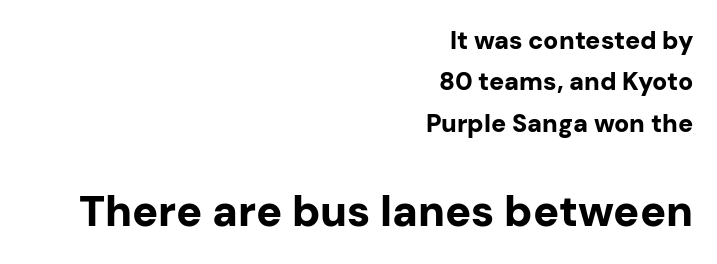
Q: Is the text bold? A: Yes.
Q: Is the text italic (slanted)? A: No, it is upright.
Q: Is the typeface a serif or a sans-serif typeface? A: Sans-serif.
Q: Is the text underlined? A: No.
Q: How is the paragraph aligned? A: Right-aligned.
Q: Is the spacing between letters normal or unusually wide? A: Normal.
Q: Is the spacing between lines tight, normal or loose? A: Normal.
Q: Which block of text is set in a larger size, the first (top) or the second (bottom)? A: The second (bottom) one.
Q: Width (condensed, normal, or wide)? A: Normal.
Q: Stroke contrast? A: Low.
Q: x-height? A: Medium.
Q: Monospaced? A: No.
